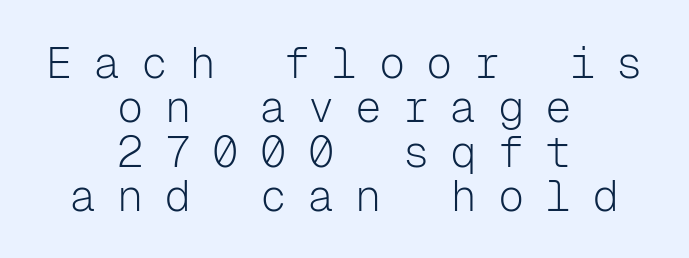
The image shows 44 px light sans-serif type, upright, monospaced; set centered, tight line spacing (1.01x), unusually wide letter spacing (+0.48 em), not underlined; low stroke contrast and a medium x-height.
